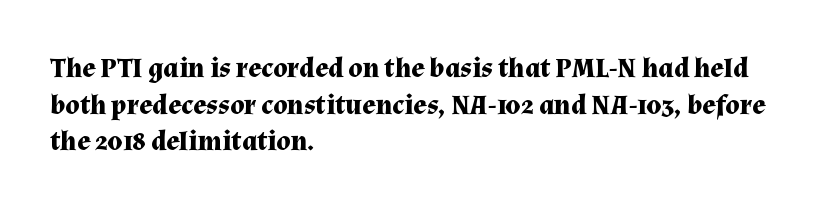
Q: Is the text bold? A: Yes.
Q: Is the text italic (slanted)? A: No, it is upright.
Q: Is the typeface a serif or a sans-serif typeface? A: Serif.
Q: Is the text underlined? A: No.
Q: How is the paragraph aligned? A: Left-aligned.
Q: Is the spacing between letters normal or unusually wide? A: Normal.
Q: Is the spacing between lines tight, normal or loose? A: Normal.
Q: Width (condensed, normal, or wide)? A: Normal.
Q: Stroke contrast? A: Medium.
Q: x-height? A: Medium.
Q: Monospaced? A: No.
